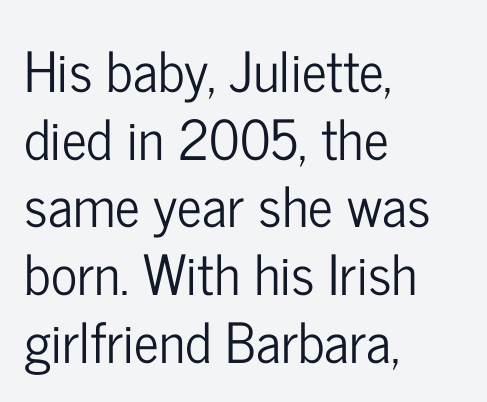
Q: Is the text italic (slanted)? A: No, it is upright.
Q: Is the typeface a serif or a sans-serif typeface? A: Sans-serif.
Q: Is the text underlined? A: No.
Q: How is the paragraph aligned? A: Left-aligned.
Q: Is the spacing between letters normal or unusually wide? A: Normal.
Q: Width (condensed, normal, or wide)? A: Condensed.
Q: Stroke contrast? A: Low.
Q: x-height? A: Medium.
Q: Monospaced? A: No.
